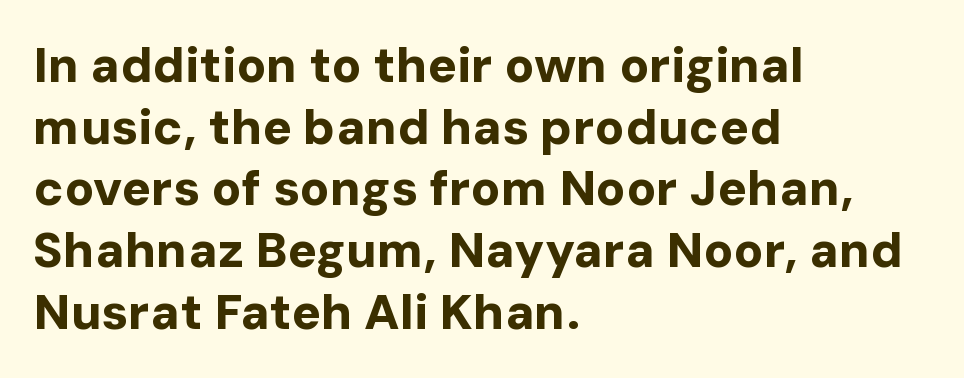
Typeset ragged right — the left edge is the straight one. Letter spacing: default. Reading down the column, the eye jumps a familiar distance to each next line. Note the varied advance widths — an 'i' is clearly narrower than an 'm'.
